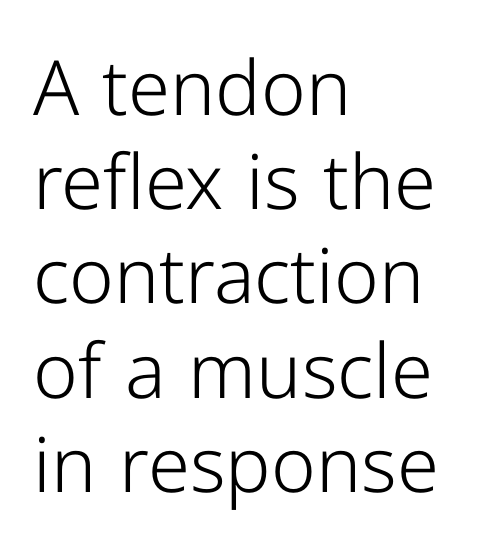
{"serif": "no", "italic": "no", "bold": "no", "weight": "light", "width": "normal", "stroke_contrast": "low", "x_height": "medium", "monospaced": "no", "underline": "no", "align": "left", "line_spacing_ratio": 1.24, "letter_spacing": "normal", "letter_spacing_em": 0.0, "glyph_px": 76}
